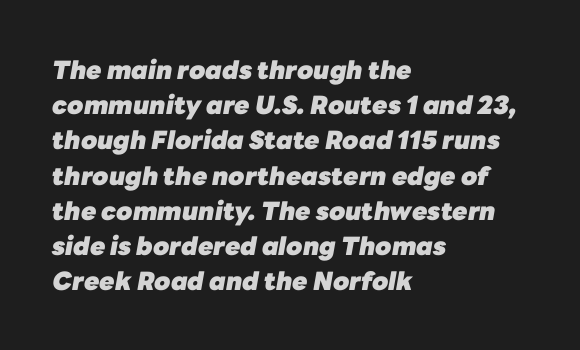
The image shows 25 px bold type, italic (leaning right); set left-aligned, normal line spacing (1.41x), normal letter spacing, not underlined.
